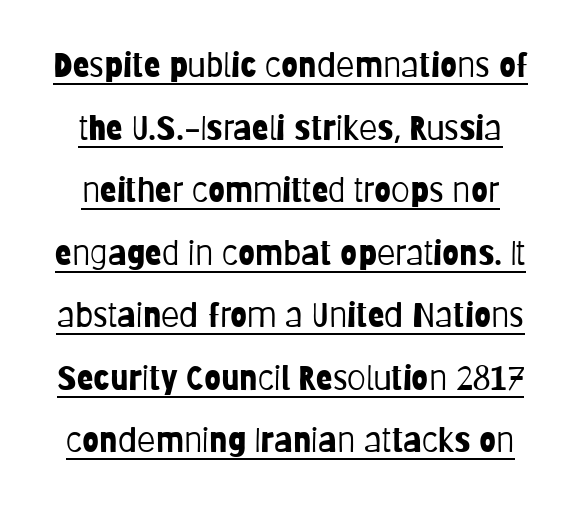
The image shows 34 px light, condensed sans-serif type, upright; set line spacing 1.84x, normal letter spacing, underlined; low stroke contrast and a large x-height.
